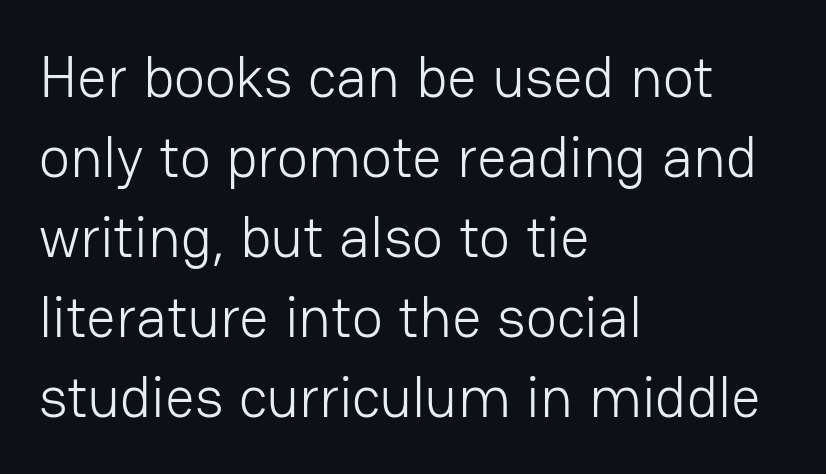
Q: Is the text bold? A: No.
Q: Is the text italic (slanted)? A: No, it is upright.
Q: Is the typeface a serif or a sans-serif typeface? A: Sans-serif.
Q: Is the text underlined? A: No.
Q: How is the paragraph aligned? A: Left-aligned.
Q: Is the spacing between letters normal or unusually wide? A: Normal.
Q: Is the spacing between lines tight, normal or loose? A: Normal.
Q: Width (condensed, normal, or wide)? A: Normal.
Q: Stroke contrast? A: Low.
Q: x-height? A: Medium.
Q: Monospaced? A: No.
